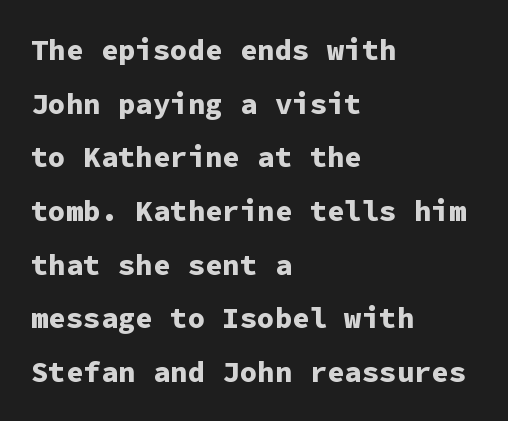
{"serif": "no", "italic": "no", "bold": "yes", "weight": "bold", "width": "normal", "stroke_contrast": "low", "x_height": "medium", "monospaced": "yes", "underline": "no", "align": "left", "line_spacing_ratio": 1.85, "letter_spacing": "normal", "letter_spacing_em": 0.0, "glyph_px": 29}
